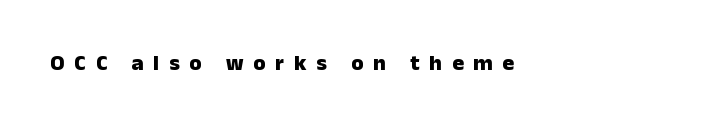
The image shows 22 px bold type, upright; set unusually wide letter spacing (+0.45 em), not underlined.
